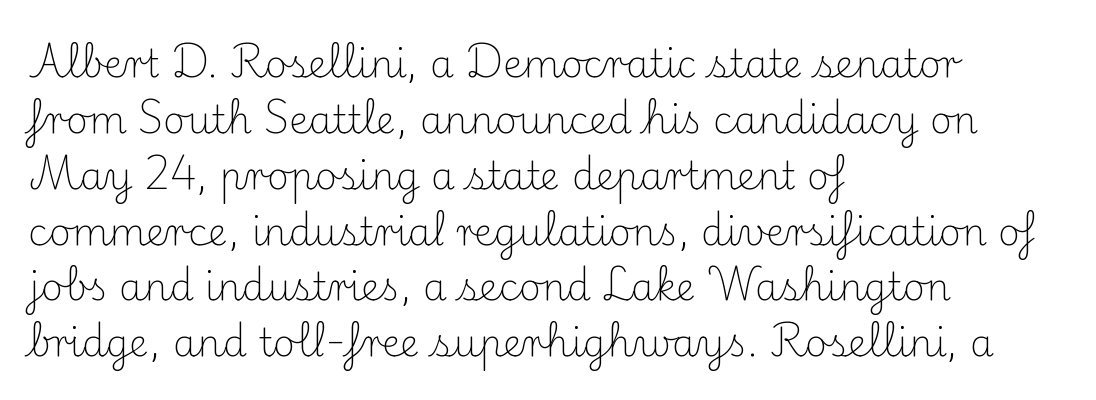
Do the characters align in a grid? No, the font is proportional. Nobody touched the tracking dial on this one. Regarding serifs, this sample has them. Weight class: somewhere from thin through regular. Is the block centered? No — it sits flush against the left margin.
